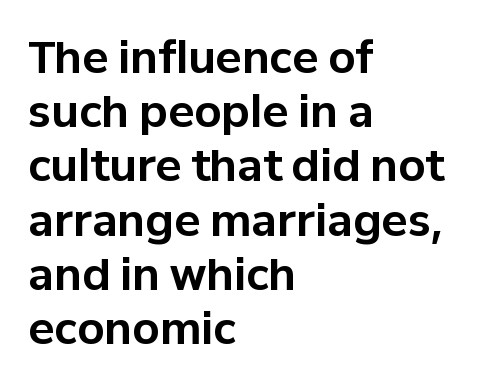
Q: Is the text bold? A: Yes.
Q: Is the text italic (slanted)? A: No, it is upright.
Q: Is the typeface a serif or a sans-serif typeface? A: Sans-serif.
Q: Is the text underlined? A: No.
Q: How is the paragraph aligned? A: Left-aligned.
Q: Is the spacing between letters normal or unusually wide? A: Normal.
Q: Is the spacing between lines tight, normal or loose? A: Normal.
Q: Width (condensed, normal, or wide)? A: Normal.
Q: Stroke contrast? A: Low.
Q: x-height? A: Medium.
Q: Monospaced? A: No.
